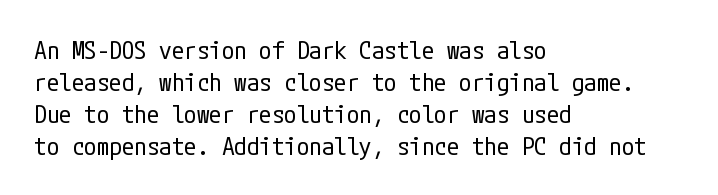
Glance below the letters and you will spot only blank space. The weight tops out at a normal text grade. Teacher's note: observe the even left margin — that is flush-left alignment. Interline gaps are of average width in this sample. In terms of posture, this sample is upright.
